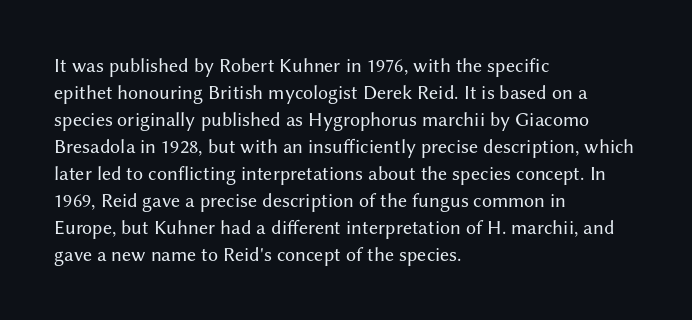
{"italic": "no", "bold": "no", "underline": "no", "align": "left", "line_spacing": "normal", "line_spacing_ratio": 1.35, "letter_spacing": "normal", "letter_spacing_em": 0.0, "glyph_px": 20}
